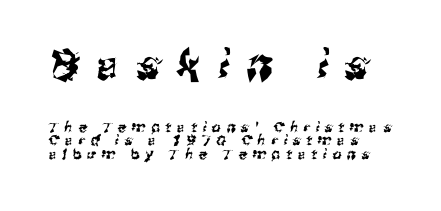
The image shows 41 px sans-serif type; set left-aligned, tight line spacing (0.97x), unusually wide letter spacing (+0.42 em), not underlined; the first (top) block is 2.93x larger; medium stroke contrast and a medium x-height.
